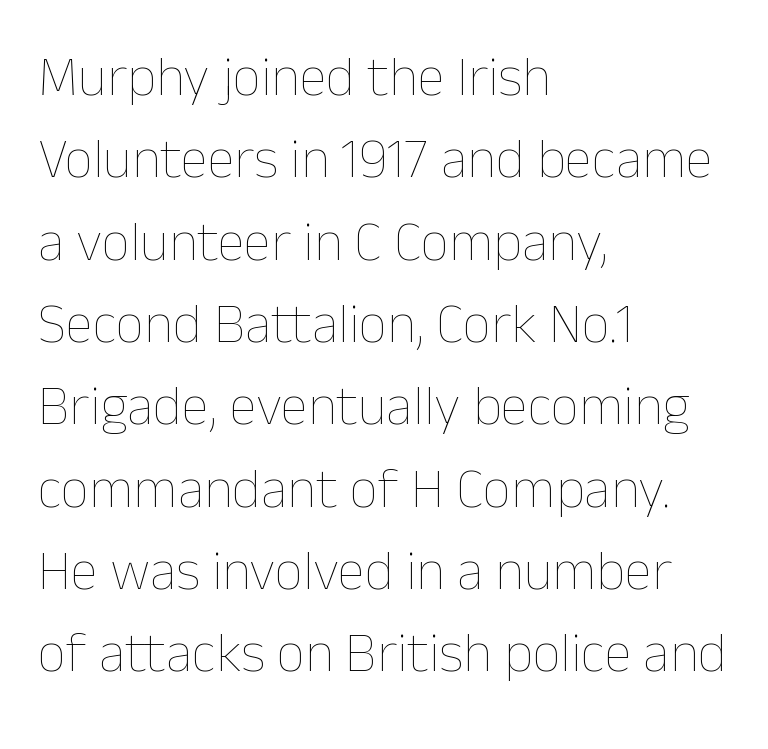
{"italic": "no", "bold": "no", "weight": "thin", "width": "normal", "stroke_contrast": "low", "x_height": "medium", "monospaced": "no", "underline": "no", "align": "left", "line_spacing": "normal", "line_spacing_ratio": 1.47, "letter_spacing": "normal", "letter_spacing_em": 0.0, "glyph_px": 56}
